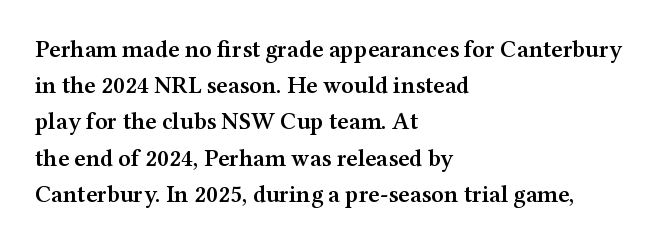
Quick note: not italic, upright. The baseline area is clear. Short and long lines alike share a common starting point at left. Students, observe: this is what conventionally led text looks like.
